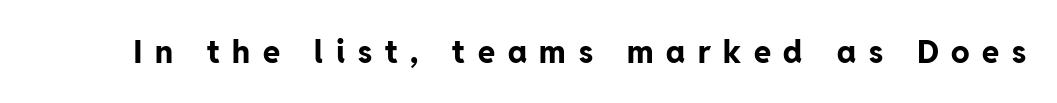
A typesetter would call this proportional, since set widths differ per character. This is the regular roman posture of the typeface. The rendering inserts visible extra space after every character. Anything drawn beneath the words? Only blank space. Bold? Absolutely — the strokes are thick and heavy.
